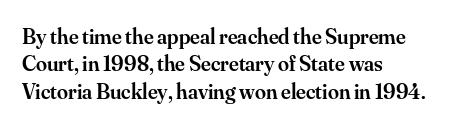
The image shows 22 px text type, upright; set left-aligned, line spacing 1.24x, normal letter spacing, not underlined.
